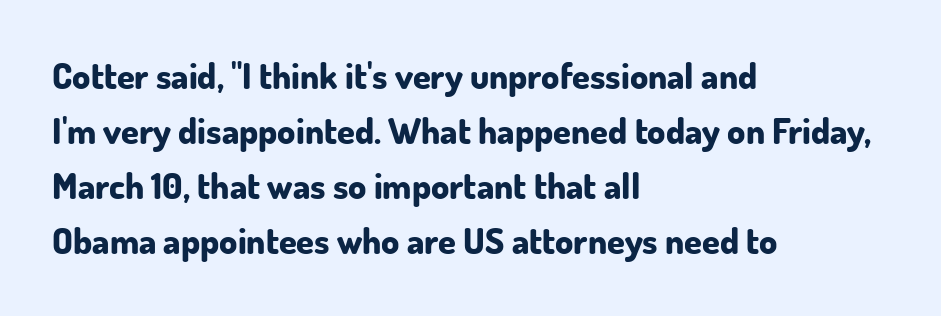
Proportional: the letters do not fall into vertical columns. Underline: absent. As a designer I'd log this as weight 700, bold. Every stem runs plumb, perpendicular to the baseline. A student would call this left alignment; a typographer would say flush left, rag right.
